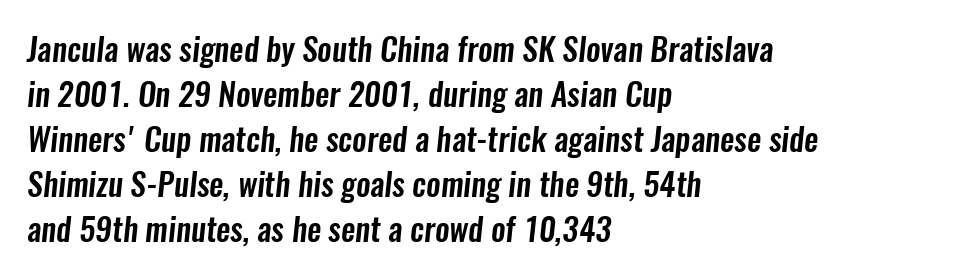
{"serif": "no", "width": "condensed", "stroke_contrast": "low", "x_height": "medium", "monospaced": "no", "underline": "no", "align": "left", "line_spacing": "normal", "line_spacing_ratio": 1.41, "letter_spacing": "normal", "letter_spacing_em": 0.0, "glyph_px": 32}
